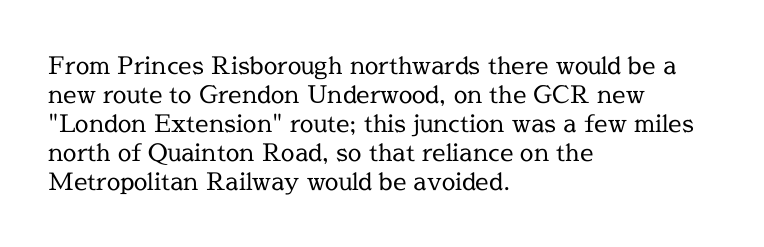
{"italic": "no", "bold": "no", "underline": "no", "align": "left", "line_spacing_ratio": 1.21, "letter_spacing": "normal", "letter_spacing_em": 0.0, "glyph_px": 24}
